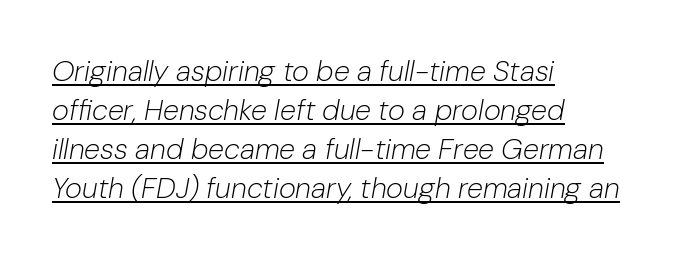
{"italic": "yes", "lean": "right", "slant_degrees": 10, "bold": "no", "weight": "light", "width": "normal", "stroke_contrast": "low", "x_height": "medium", "monospaced": "no", "underline": "yes", "align": "left", "line_spacing": "normal", "line_spacing_ratio": 1.34, "letter_spacing": "normal", "letter_spacing_em": 0.0, "glyph_px": 29}
